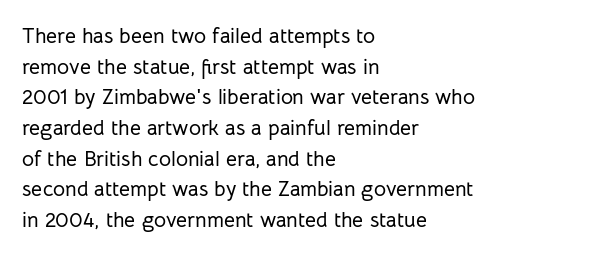
The image shows 21 px text type, upright; set left-aligned, normal line spacing (1.46x), normal letter spacing, not underlined.
